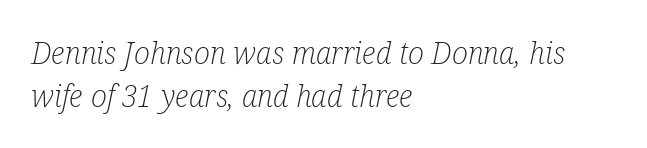
The image shows 30 px light, condensed serif type, italic (leaning right); set left-aligned, normal line spacing (1.44x), normal letter spacing, not underlined; low stroke contrast and a medium x-height.
